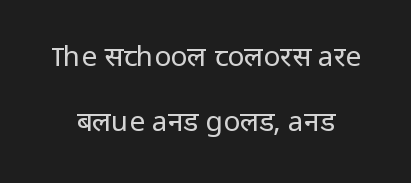
To sum up the face: it is a sans, with no serifs. Students, observe: this is what heavily led, spacious text looks like. Stem width sits at or under what a default text font uses. The foot of each line stays bare and open. The gaps between neighbouring characters are ordinary and unremarkable. Do the characters align in a grid? No, the font is proportional.
